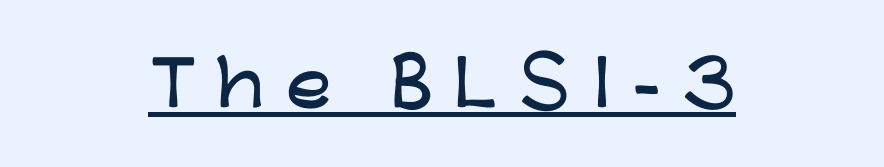
Q: Is the text italic (slanted)? A: No, it is upright.
Q: Is the typeface a serif or a sans-serif typeface? A: Sans-serif.
Q: Is the text underlined? A: Yes.
Q: How is the paragraph aligned? A: Centered.
Q: Is the spacing between letters normal or unusually wide? A: Unusually wide.
Q: Width (condensed, normal, or wide)? A: Wide.
Q: Stroke contrast? A: Low.
Q: x-height? A: Medium.
Q: Monospaced? A: No.
